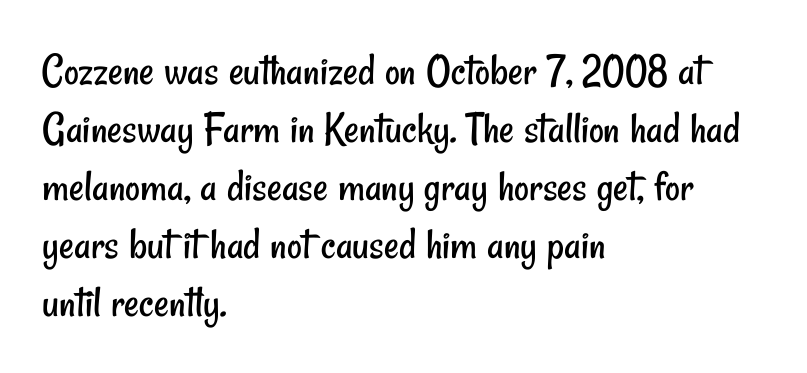
The image shows 46 px regular-weight, condensed sans-serif type; set left-aligned, normal line spacing (1.26x), normal letter spacing, not underlined; low stroke contrast and a small x-height.
